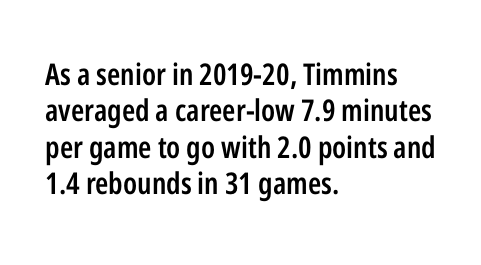
The image shows 30 px semibold, condensed sans-serif type, upright; set left-aligned, line spacing 1.21x, normal letter spacing, not underlined; low stroke contrast and a medium x-height.
